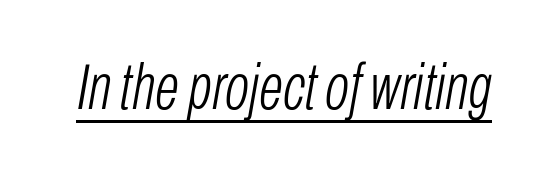
Stems and bowls with no extra thickness — not bold. Does extra space separate the letters? No, they use regular spacing. There's an unmistakable incline to the writing here. A baseline rule has been typeset under these characters.
